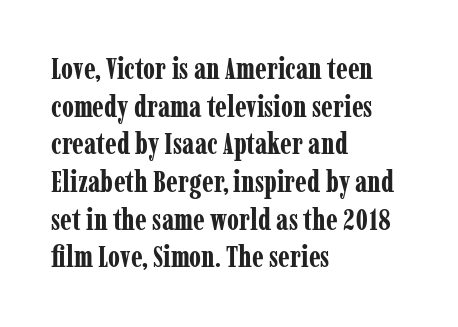
{"serif": "yes", "italic": "no", "bold": "yes", "weight": "bold", "width": "condensed", "stroke_contrast": "low", "x_height": "medium", "monospaced": "no", "underline": "no", "align": "left", "line_spacing": "normal", "line_spacing_ratio": 1.3, "letter_spacing": "normal", "letter_spacing_em": 0.0, "glyph_px": 29}
